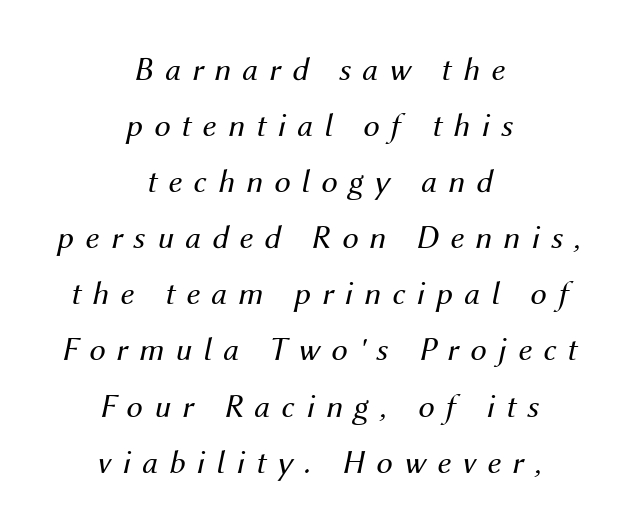
Q: Is the text bold? A: No.
Q: Is the text italic (slanted)? A: Yes, it leans right by about 12 degrees.
Q: Is the text underlined? A: No.
Q: How is the paragraph aligned? A: Centered.
Q: Is the spacing between letters normal or unusually wide? A: Unusually wide.
Q: Is the spacing between lines tight, normal or loose? A: Normal.
Q: Width (condensed, normal, or wide)? A: Normal.
Q: Stroke contrast? A: Medium.
Q: x-height? A: Medium.
Q: Monospaced? A: No.
